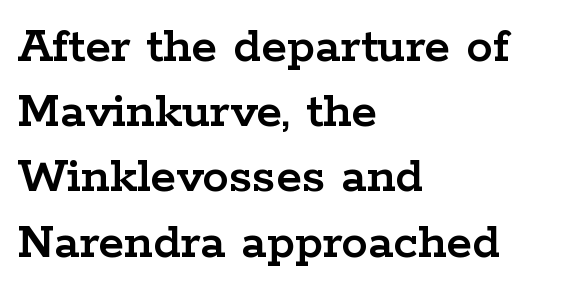
The image shows 53 px wide serif type, upright; set left-aligned, line spacing 1.23x, normal letter spacing, not underlined; low stroke contrast and a medium x-height.
